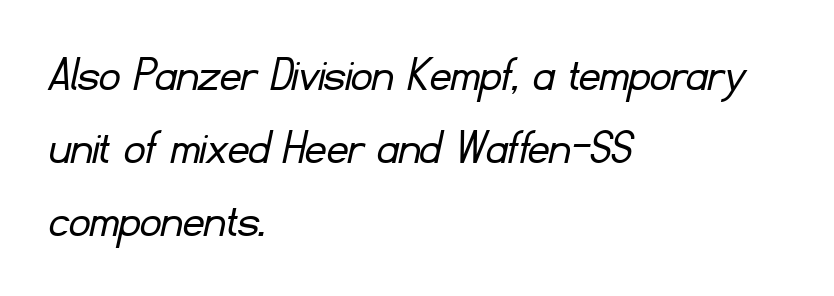
{"serif": "no", "bold": "no", "weight": "light", "width": "normal", "stroke_contrast": "low", "x_height": "small", "monospaced": "no", "underline": "no", "align": "left", "line_spacing": "normal", "line_spacing_ratio": 1.4, "letter_spacing": "normal", "letter_spacing_em": 0.0, "glyph_px": 52}
